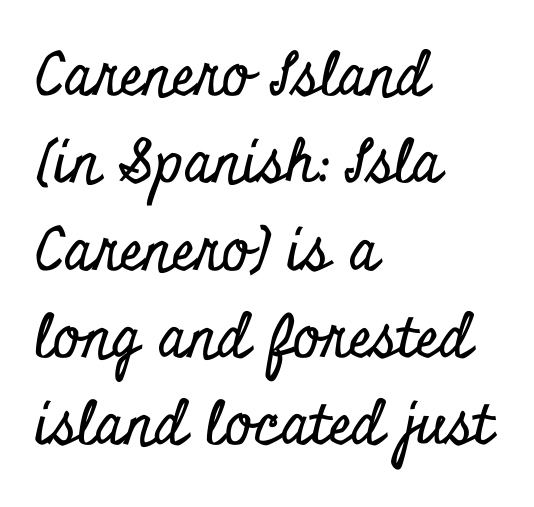
Letterform terminals end in serifs throughout the passage. The block of text has a typical density, with ordinary space between rows. Compared with typical body copy, the letter spacing here is the same.
